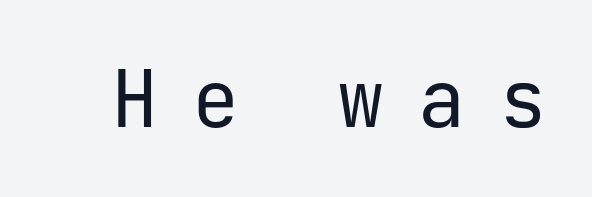
The image shows 79 px regular-weight sans-serif type, upright, monospaced; set unusually wide letter spacing (+0.42 em), not underlined; low stroke contrast and a medium x-height.
